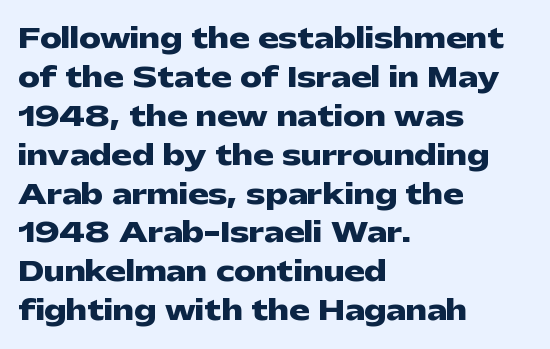
Q: Is the text bold? A: Yes.
Q: Is the text italic (slanted)? A: No, it is upright.
Q: Is the text underlined? A: No.
Q: How is the paragraph aligned? A: Left-aligned.
Q: Is the spacing between letters normal or unusually wide? A: Normal.
Q: Is the spacing between lines tight, normal or loose? A: Normal.
